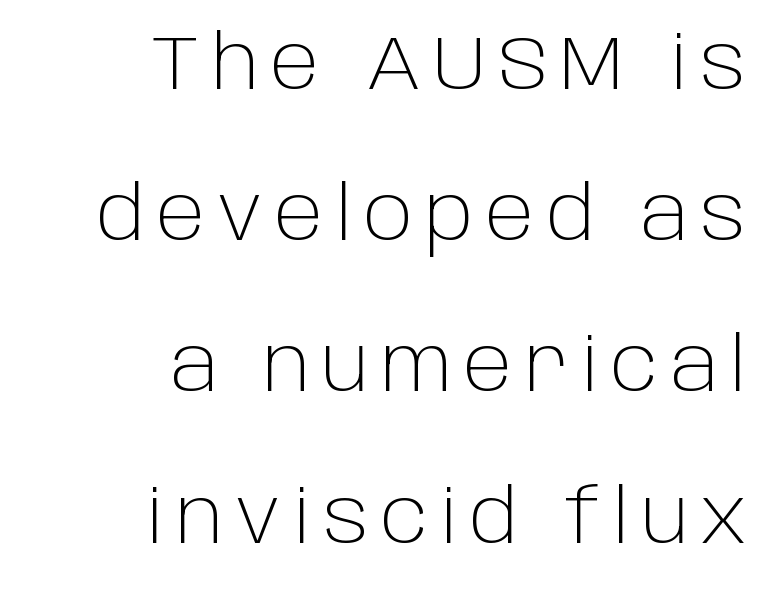
{"serif": "no", "italic": "no", "bold": "no", "weight": "light", "width": "normal", "stroke_contrast": "low", "x_height": "large", "monospaced": "no", "underline": "no", "align": "right", "line_spacing": "loose", "line_spacing_ratio": 1.99, "glyph_px": 76}
